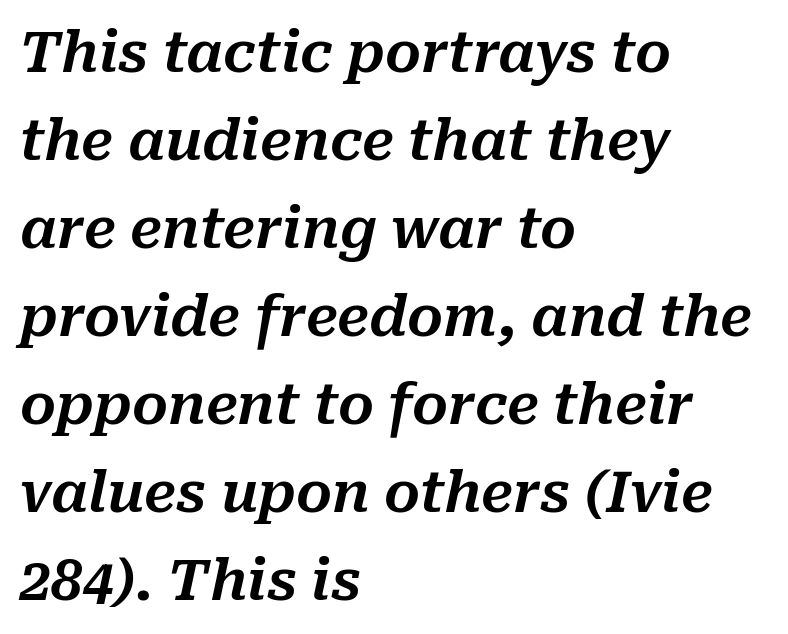
Q: Is the text italic (slanted)? A: Yes, it leans right by about 10 degrees.
Q: Is the text underlined? A: No.
Q: How is the paragraph aligned? A: Left-aligned.
Q: Is the spacing between letters normal or unusually wide? A: Normal.
Q: Is the spacing between lines tight, normal or loose? A: Normal.
Q: Width (condensed, normal, or wide)? A: Normal.
Q: Stroke contrast? A: Medium.
Q: x-height? A: Medium.
Q: Monospaced? A: No.
